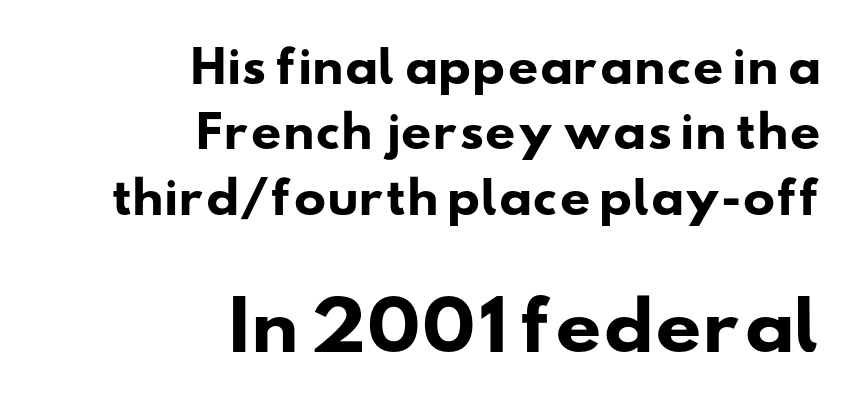
{"serif": "no", "bold": "yes", "weight": "heavy", "width": "wide", "stroke_contrast": "low", "x_height": "small", "monospaced": "no", "underline": "no", "align": "right", "line_spacing": "normal", "line_spacing_ratio": 1.52, "letter_spacing": "normal", "letter_spacing_em": 0.0, "larger_block": "second", "size_ratio": 1.51, "glyph_px": 65}
